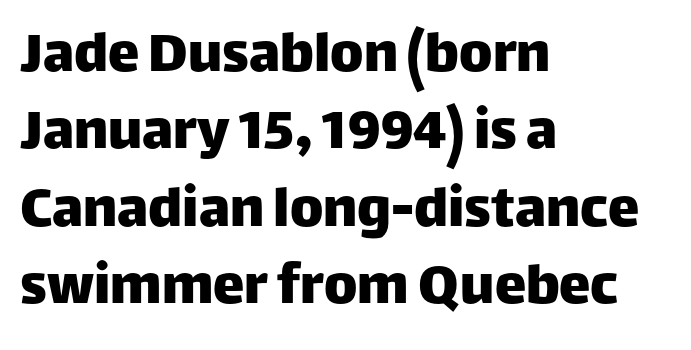
The image shows 63 px sans-serif type, upright; set left-aligned, line spacing 1.23x, normal letter spacing, not underlined; low stroke contrast and a large x-height.
